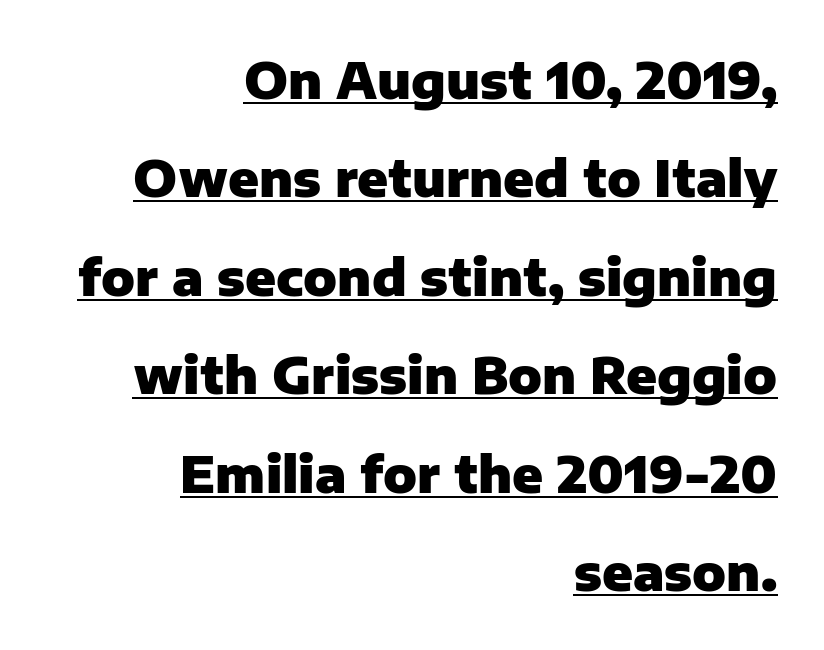
Quick note: not italic, upright. Does the leading feel generous? Absolutely, it's lavish. The passage shown is underscored from start to finish. Here the designer chose a conventional face with non-uniform glyph widths. Characters follow at the spacing the type designer built in.
